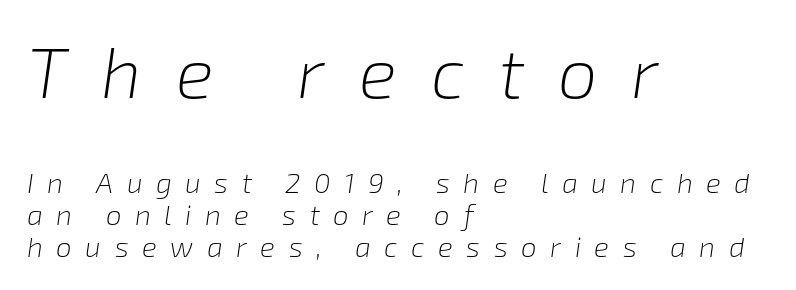
The image shows 71 px light type, italic (leaning right); set left-aligned, tight line spacing (1.14x), unusually wide letter spacing (+0.48 em), not underlined; the first (top) block is 2.54x larger; low stroke contrast and a medium x-height.
